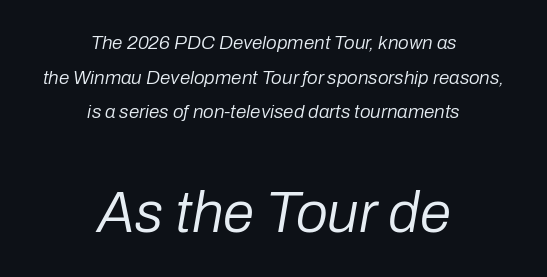
You could not count columns in this text — the font is proportionally spaced. In terms of letterspacing, this is plain default setting. Stroke mass is kept to a normal reading level or below. Notice how the passage keeps no hard edge, just a central spine. The following chunk of copy outweighs the initial chunk in type size. Words float on clear page, feet unadorned.
